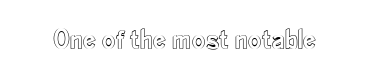
Q: Is the text italic (slanted)? A: No, it is upright.
Q: Is the text underlined? A: No.
Q: Is the spacing between letters normal or unusually wide? A: Normal.
Q: Width (condensed, normal, or wide)? A: Condensed.
Q: x-height? A: Small.
Q: Monospaced? A: No.
